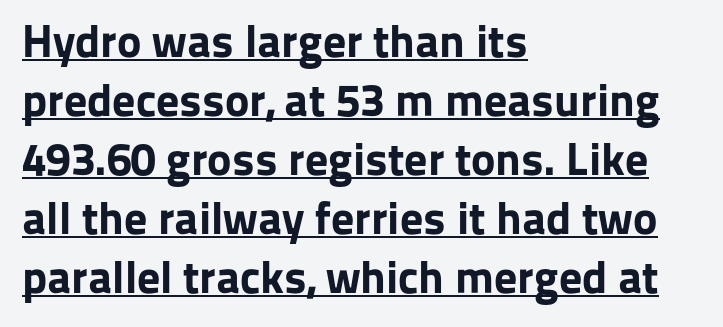
Q: Is the text bold? A: Yes.
Q: Is the text italic (slanted)? A: No, it is upright.
Q: Is the typeface a serif or a sans-serif typeface? A: Sans-serif.
Q: Is the text underlined? A: Yes.
Q: How is the paragraph aligned? A: Left-aligned.
Q: Is the spacing between letters normal or unusually wide? A: Normal.
Q: Is the spacing between lines tight, normal or loose? A: Normal.
Q: Width (condensed, normal, or wide)? A: Normal.
Q: Stroke contrast? A: Low.
Q: x-height? A: Medium.
Q: Monospaced? A: No.
